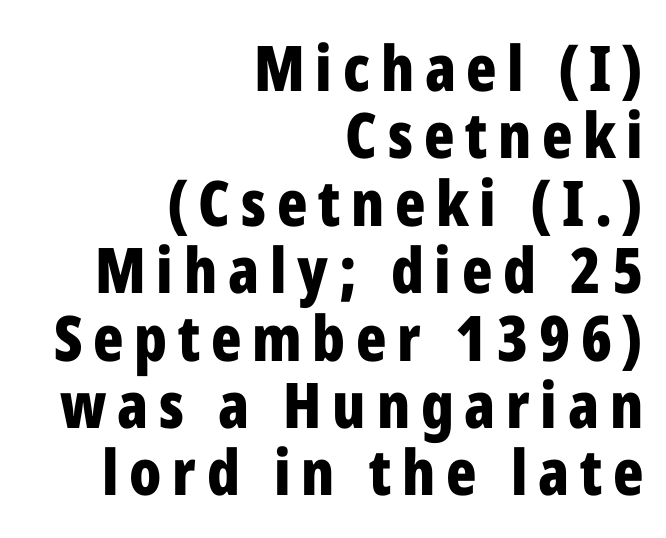
The image shows 63 px bold, condensed sans-serif type, upright; set right-aligned, tight line spacing (1.07x), not underlined; low stroke contrast and a medium x-height.
